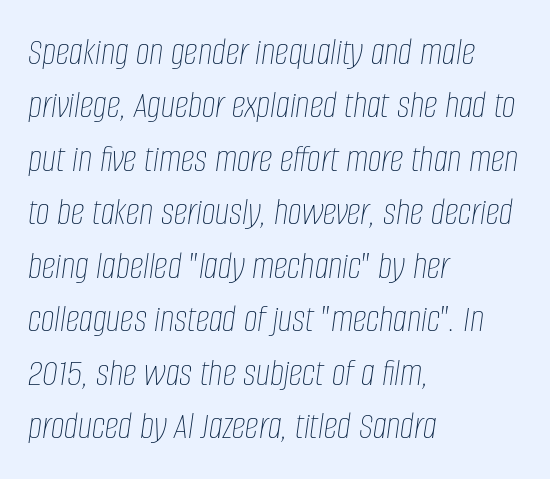
This sample uses an oblique cut, with every glyph tilted off the vertical. The rows are spaced the way most documents space them. This sample has the flowing, uneven cadence of proportional lettering. Each stroke keeps to a modest, everyday thickness or less. The setting favours the left margin, as ordinary paragraphs usually do.
